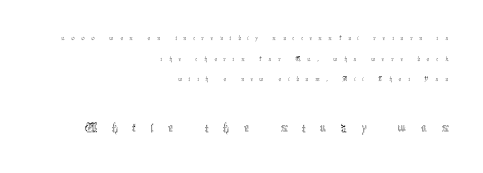
Q: Is the text bold? A: No.
Q: Is the text italic (slanted)? A: No, it is upright.
Q: Is the text underlined? A: No.
Q: How is the paragraph aligned? A: Right-aligned.
Q: Is the spacing between letters normal or unusually wide? A: Unusually wide.
Q: Is the spacing between lines tight, normal or loose? A: Normal.
Q: Which block of text is set in a larger size, the first (top) or the second (bottom)? A: The second (bottom) one.
Q: Width (condensed, normal, or wide)? A: Condensed.
Q: x-height? A: Medium.
Q: Monospaced? A: No.
